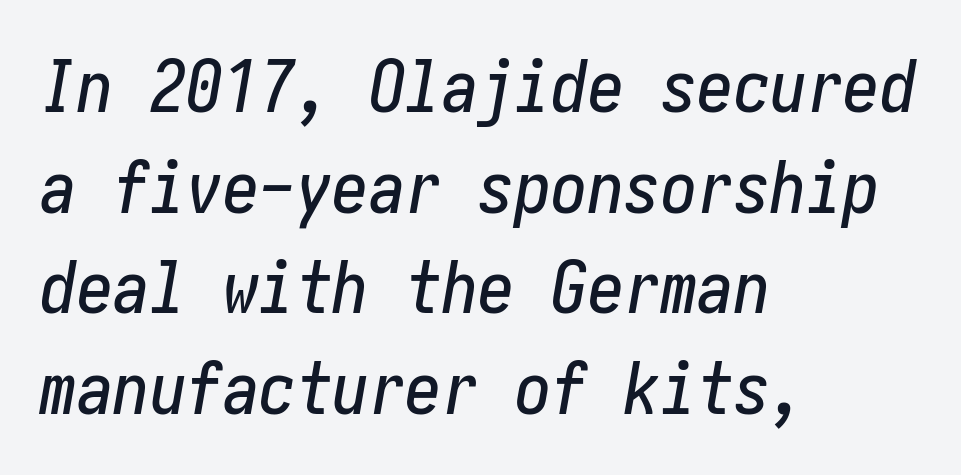
Posture: slanted. Summary of vertical rhythm: regular, with standard interline spacing. You could call the tracking neutral — neither tight nor loose. Descender tails drop into unmarked territory. Every row of glyphs begins at an identical x-position on the left.
